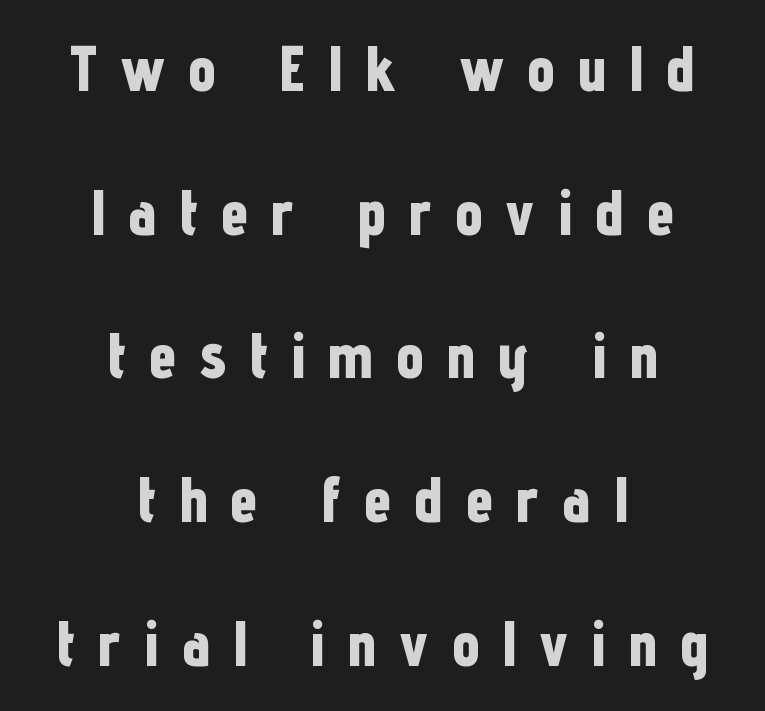
The image shows 63 px bold, condensed sans-serif type, upright; set centered, loose line spacing (2.28x), unusually wide letter spacing (+0.36 em), not underlined; low stroke contrast and a medium x-height.
